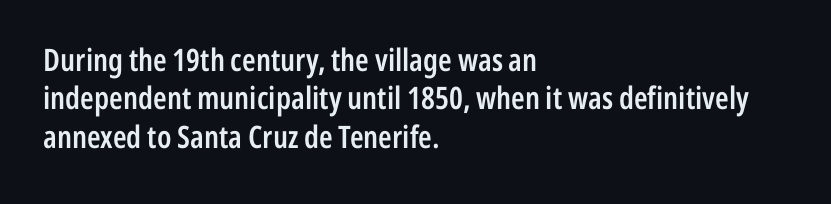
{"serif": "no", "italic": "no", "bold": "semi", "weight": "semibold", "width": "condensed", "stroke_contrast": "low", "x_height": "medium", "monospaced": "no", "underline": "no", "align": "left", "line_spacing_ratio": 1.24, "letter_spacing": "normal", "letter_spacing_em": 0.0, "glyph_px": 31}
